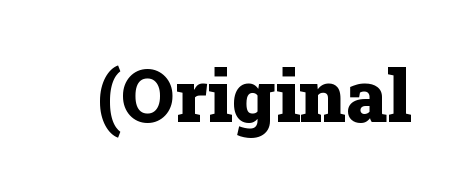
The gaps between neighbouring characters are ordinary and unremarkable. To sum up the face: it has serifs. The face used here is proportionally spaced, like ordinary book or web type. Plenty of ink on the page — the face is bold. Each row of text sits above clean, open space. The typography opts for an upright posture over an oblique one.
